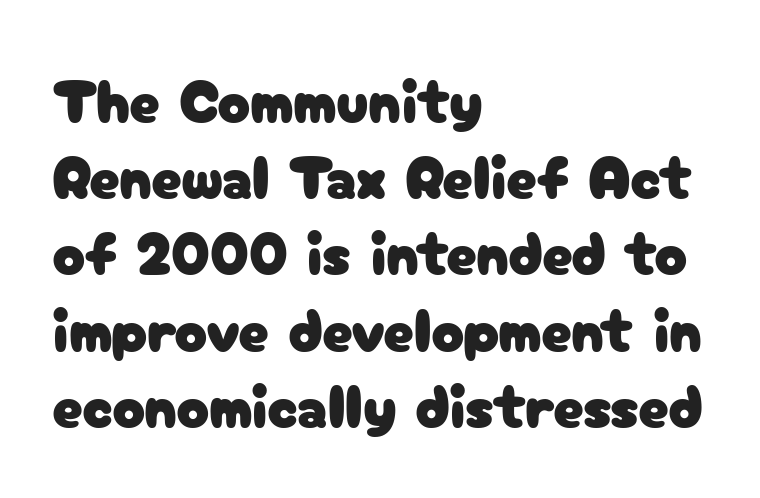
The image shows 61 px sans-serif type, upright; set left-aligned, normal line spacing (1.25x), normal letter spacing, not underlined; low stroke contrast and a medium x-height.
